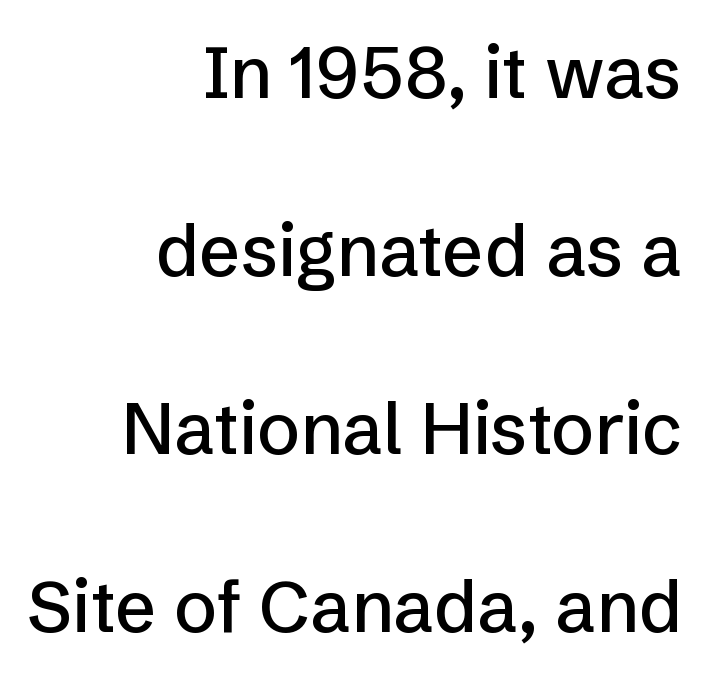
The type family on display is of the sans-serif kind. Is the block centered? No — it sits flush against the right margin. How are the letters spaced? Ordinarily, with no added tracking. Just letters on the line, the space beneath them empty. This sample has the flowing, uneven cadence of proportional lettering.
